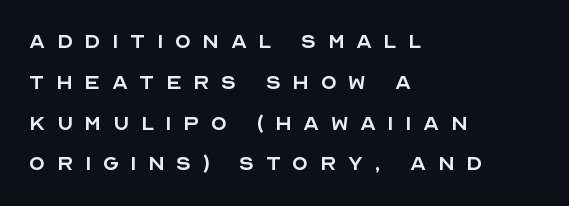
This reads as an unemphasized weight, regular at the heaviest. Short note: letters widely spaced. A typesetter would call this leading conventional body-copy spacing. Notice how the stems are strictly vertical — no italics here. Does the copy run flush right? No — it runs flush left. Check under the words: just untouched page.
